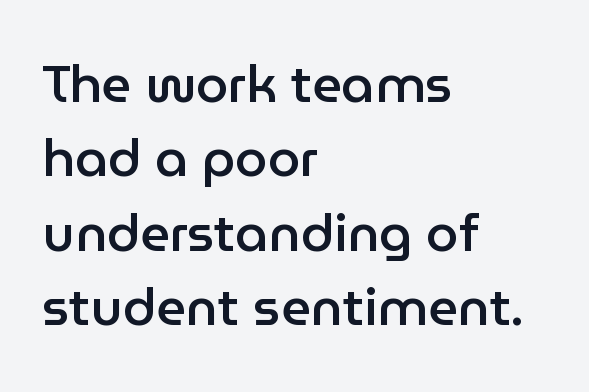
Compared with an ordinary text face, these strokes are moderately heavier — a semibold. Which margin do the lines hug? The left one — the right edge is uneven. Quick note: underline off. The leading is moderate, giving the passage an even texture. Varying glyph widths throughout — classic text-font behaviour.
